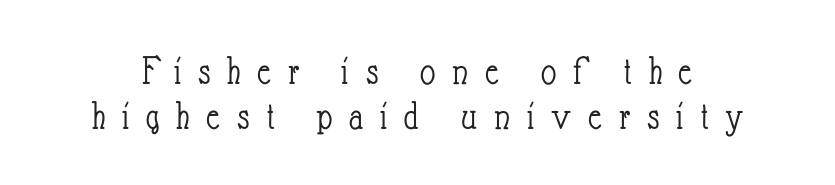
{"italic": "no", "bold": "no", "weight": "light", "width": "condensed", "stroke_contrast": "low", "x_height": "small", "monospaced": "no", "underline": "no", "line_spacing": "tight", "line_spacing_ratio": 1.08, "letter_spacing": "wide", "letter_spacing_em": 0.4, "glyph_px": 42}
